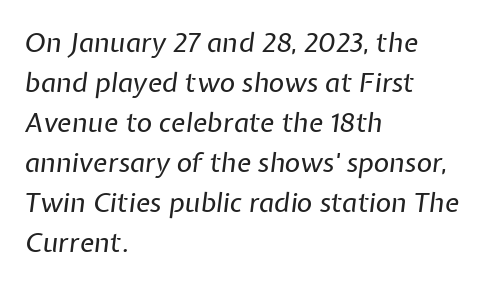
If you drew a ruler down the left edge, every line would touch it. Short note: letters normally spaced. The lettering tilts uniformly, giving the passage an italic look. What's the leading like? Ordinary, nothing unusual.
